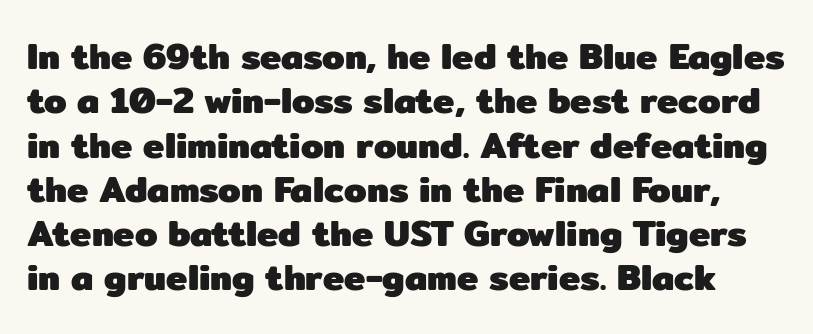
Do the characters align in a grid? No, the font is proportional. Vertical strokes here are truly vertical. You'd pick this weight for a headline — it's a proper bold. You could call the tracking neutral — neither tight nor loose. The zone under the glyphs is completely vacant. Nope, no serifs anywhere on these letters.
